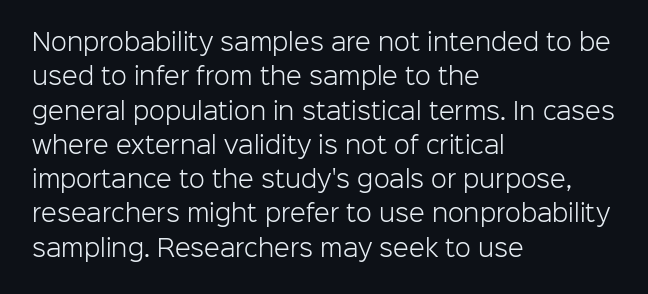
The image shows 23 px text type, upright; set left-aligned, normal line spacing (1.49x), normal letter spacing, not underlined.
